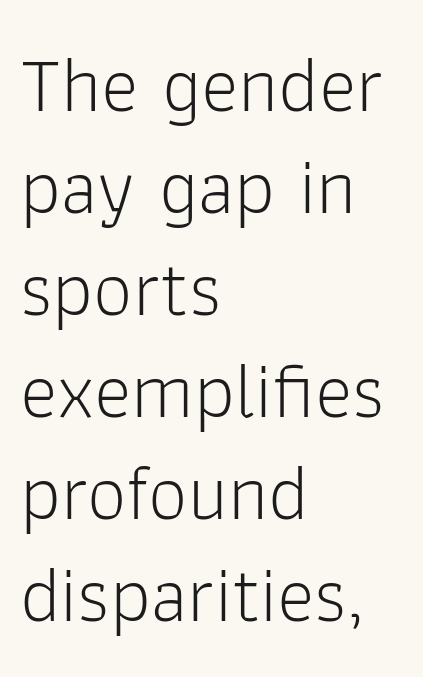
Q: Is the text bold? A: No.
Q: Is the text italic (slanted)? A: No, it is upright.
Q: Is the typeface a serif or a sans-serif typeface? A: Sans-serif.
Q: Is the text underlined? A: No.
Q: How is the paragraph aligned? A: Left-aligned.
Q: Is the spacing between letters normal or unusually wide? A: Normal.
Q: Is the spacing between lines tight, normal or loose? A: Normal.
Q: Width (condensed, normal, or wide)? A: Normal.
Q: Stroke contrast? A: Low.
Q: x-height? A: Medium.
Q: Monospaced? A: No.
